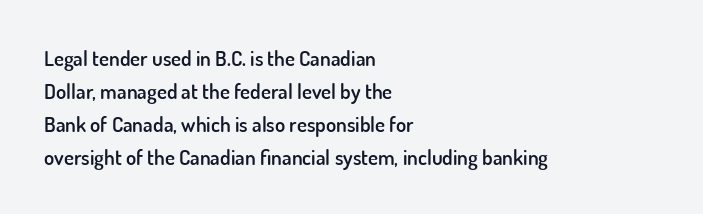
You could call the tracking neutral — neither tight nor loose. Which margin do the lines hug? The left one — the right edge is uneven. Regarding leading, the lines here are spaced in the standard way. Does the weight exceed regular? Yes, but only to semibold. The glyphs are unaccompanied by any horizontal stroke below them.
